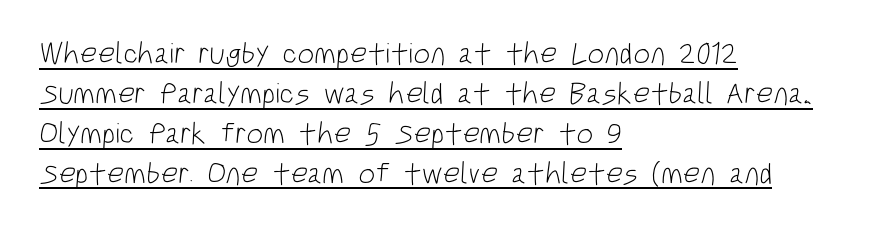
{"serif": "no", "bold": "no", "weight": "light", "width": "condensed", "stroke_contrast": "low", "x_height": "large", "monospaced": "no", "underline": "yes", "align": "left", "line_spacing": "normal", "line_spacing_ratio": 1.33, "letter_spacing": "normal", "letter_spacing_em": 0.0, "glyph_px": 30}
